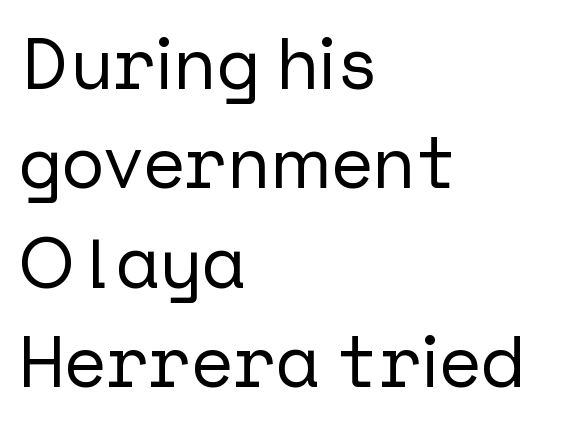
Underlining? Definitely not there. Notice how the stems are strictly vertical — no italics here. The tracking reads as untouched default to a designer's eye. Serif or sans? Sans — the stroke terminals are bare. Horizontally, the lines are justified to the leading edge only.
